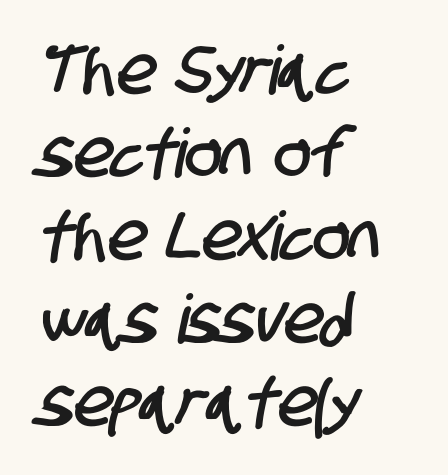
Quick note: underline off. Leftover space on each line is placed entirely after the last word. Tracking here is standard; glyphs follow each other at the usual distance. The characters display no serif detailing; their extremities are plain. The rendering uses natural spacing where letterforms have individual widths.
